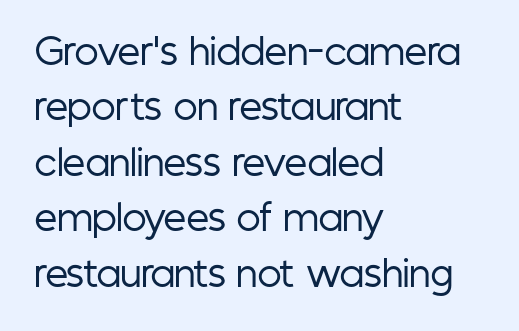
{"serif": "no", "italic": "no", "bold": "no", "weight": "regular", "width": "condensed", "stroke_contrast": "low", "x_height": "medium", "monospaced": "no", "underline": "no", "align": "left", "line_spacing": "normal", "line_spacing_ratio": 1.54, "letter_spacing": "normal", "letter_spacing_em": 0.0, "glyph_px": 36}
